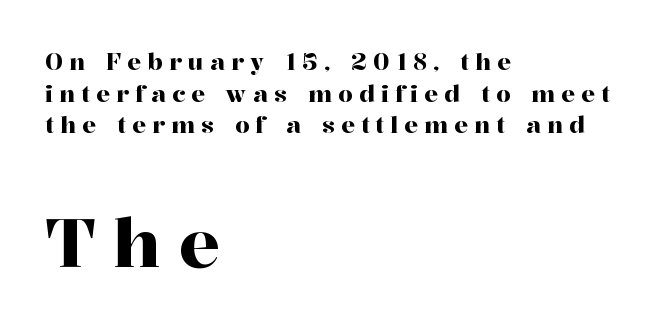
{"serif": "yes", "italic": "no", "width": "normal", "stroke_contrast": "high", "x_height": "medium", "monospaced": "no", "underline": "no", "align": "left", "line_spacing": "normal", "line_spacing_ratio": 1.38, "letter_spacing": "wide", "letter_spacing_em": 0.27, "larger_block": "second", "size_ratio": 2.96, "glyph_px": 68}
